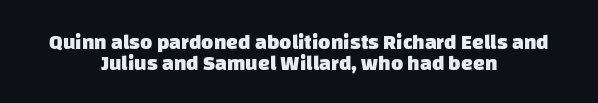
The image shows 21 px bold type; set centered, tight line spacing (1.01x), normal letter spacing, not underlined.
